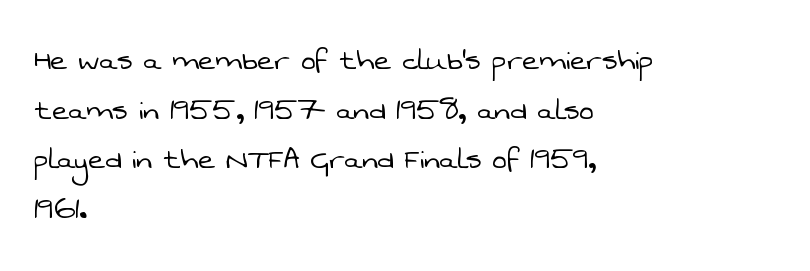
Is this a heavy cut? Hardly; it is regular or lighter. A typesetter would call this proportional, since set widths differ per character. The face used here is rendered with its standard letterfit. These lines are set flush left with a ragged right edge. A normal amount of white space separates one row of letters from the next.
